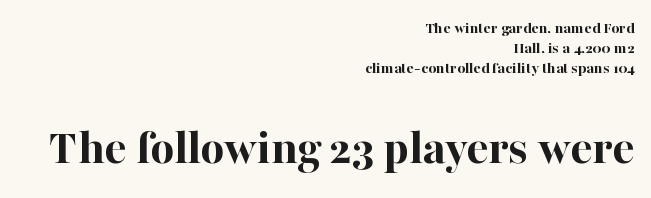
The image shows 51 px bold serif type, upright; set right-aligned, line spacing 1.17x, normal letter spacing, not underlined; the second (bottom) block is 3.0x larger; high stroke contrast and a medium x-height.
